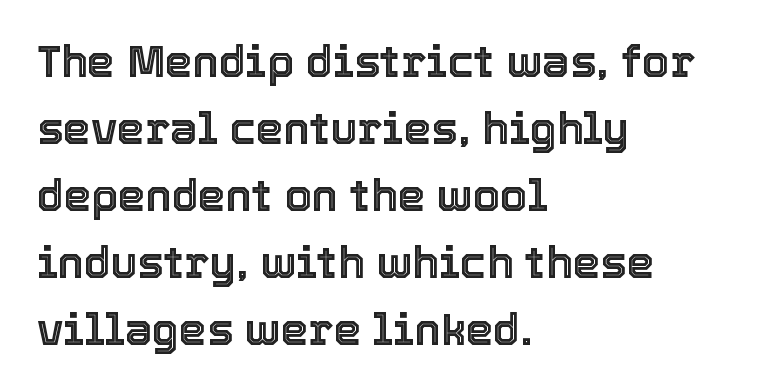
{"italic": "no", "width": "normal", "x_height": "medium", "monospaced": "no", "underline": "no", "align": "left", "line_spacing": "normal", "line_spacing_ratio": 1.52, "letter_spacing": "normal", "letter_spacing_em": 0.0, "glyph_px": 44}
